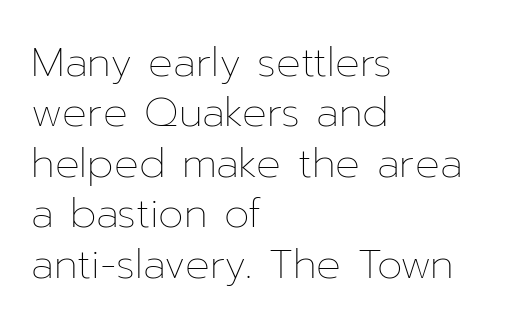
The typesetting does not lean heavy: it is not bold. The compositor pushed each line to the left boundary. These lines are rendered in a variable-pitch font. Is there any slant? The stems are plumb. The space directly below the letters is spotless. The letters sit at their default tracking, neither squeezed nor spread.
